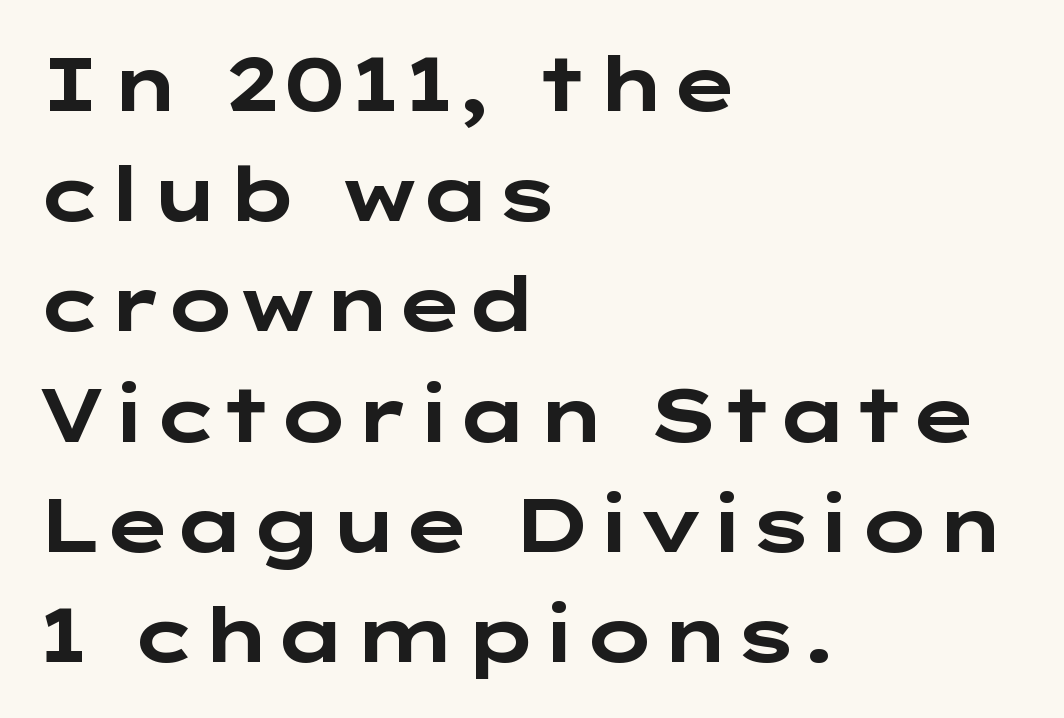
Q: Is the text bold? A: Yes.
Q: Is the text italic (slanted)? A: No, it is upright.
Q: Is the typeface a serif or a sans-serif typeface? A: Sans-serif.
Q: Is the text underlined? A: No.
Q: How is the paragraph aligned? A: Left-aligned.
Q: Is the spacing between letters normal or unusually wide? A: Normal.
Q: Is the spacing between lines tight, normal or loose? A: Normal.
Q: Width (condensed, normal, or wide)? A: Wide.
Q: Stroke contrast? A: Low.
Q: x-height? A: Medium.
